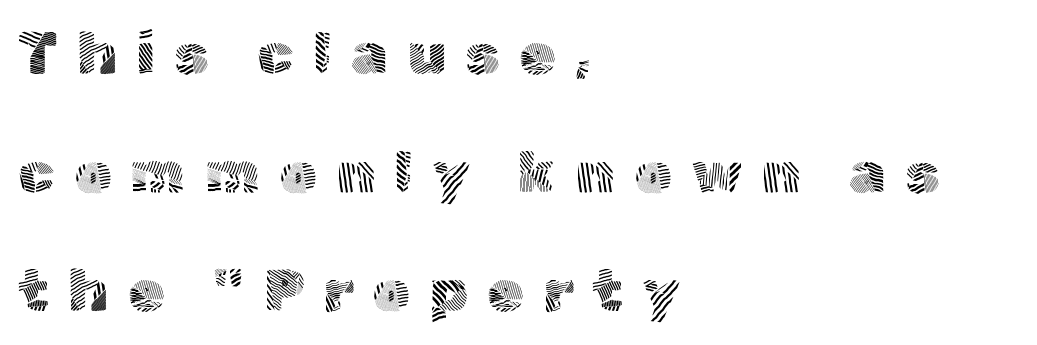
{"serif": "no", "italic": "no", "bold": "no", "weight": "light", "width": "normal", "x_height": "medium", "monospaced": "no", "underline": "no", "align": "left", "line_spacing": "loose", "line_spacing_ratio": 2.01, "letter_spacing": "wide", "letter_spacing_em": 0.32, "glyph_px": 59}
